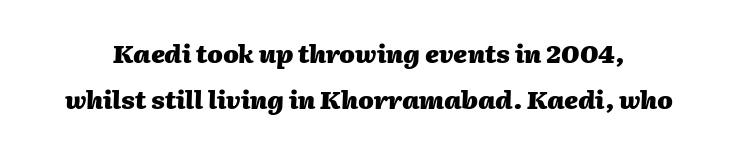
Plain, unruled lines of type. These lines carry a lot of weight — the face is fully bold. In terms of posture, this sample is oblique. Glyph-to-glyph distance matches everyday printed text.
